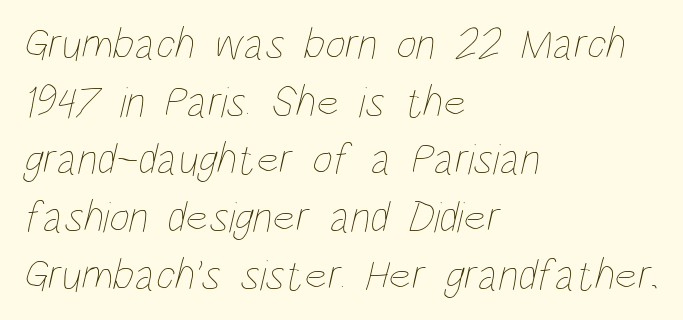
The image shows 44 px thin, condensed type; set left-aligned, normal line spacing (1.31x), normal letter spacing, not underlined; low stroke contrast and a large x-height.
